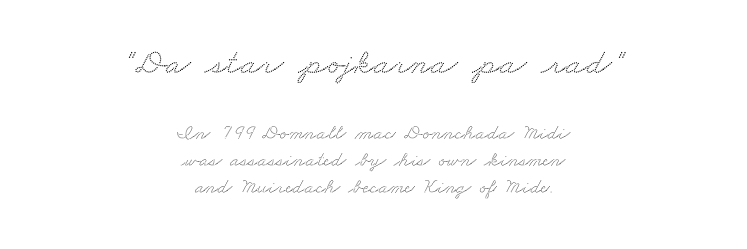
Is this a fixed-width face? No — the glyphs have proportional, varying widths. Unlike a clean sans, this face finishes its strokes with serifs. Has an underline been added? It has not. Glyph-to-glyph distance matches everyday printed text. This layout puts the oversized block above and the modest block below. Baseline-to-baseline distance is the conventional proportion of letter height.
